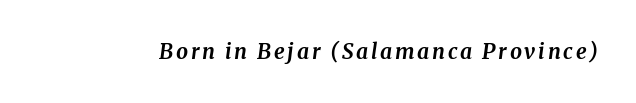
Check the space under the baseline: it is left empty. I'd describe the lettering as bold — thick and assertive. In terms of posture, this sample is oblique.
